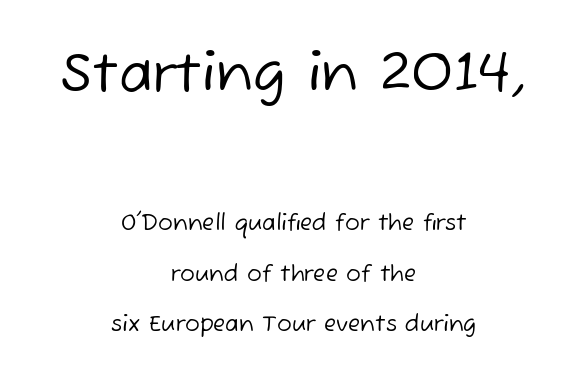
{"serif": "no", "bold": "no", "weight": "regular", "width": "normal", "stroke_contrast": "low", "x_height": "medium", "monospaced": "no", "underline": "no", "align": "center", "line_spacing": "loose", "line_spacing_ratio": 2.28, "letter_spacing": "normal", "letter_spacing_em": 0.0, "larger_block": "first", "size_ratio": 2.5, "glyph_px": 55}
